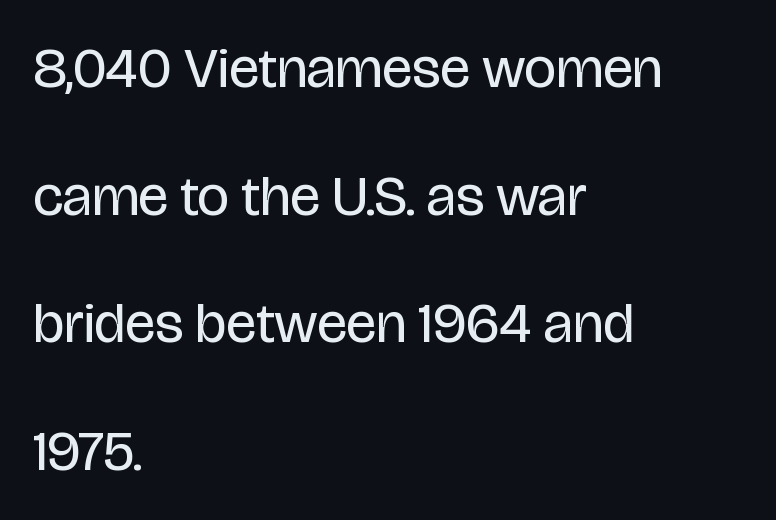
Q: Is the text bold? A: No.
Q: Is the text italic (slanted)? A: No, it is upright.
Q: Is the typeface a serif or a sans-serif typeface? A: Sans-serif.
Q: Is the text underlined? A: No.
Q: How is the paragraph aligned? A: Left-aligned.
Q: Is the spacing between letters normal or unusually wide? A: Normal.
Q: Is the spacing between lines tight, normal or loose? A: Loose.
Q: Width (condensed, normal, or wide)? A: Condensed.
Q: Stroke contrast? A: Low.
Q: x-height? A: Large.
Q: Monospaced? A: No.
